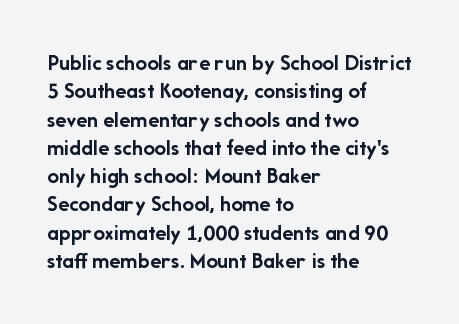
{"italic": "no", "bold": "yes", "underline": "no", "align": "left", "line_spacing_ratio": 1.23, "letter_spacing": "normal", "letter_spacing_em": 0.0, "glyph_px": 23}
